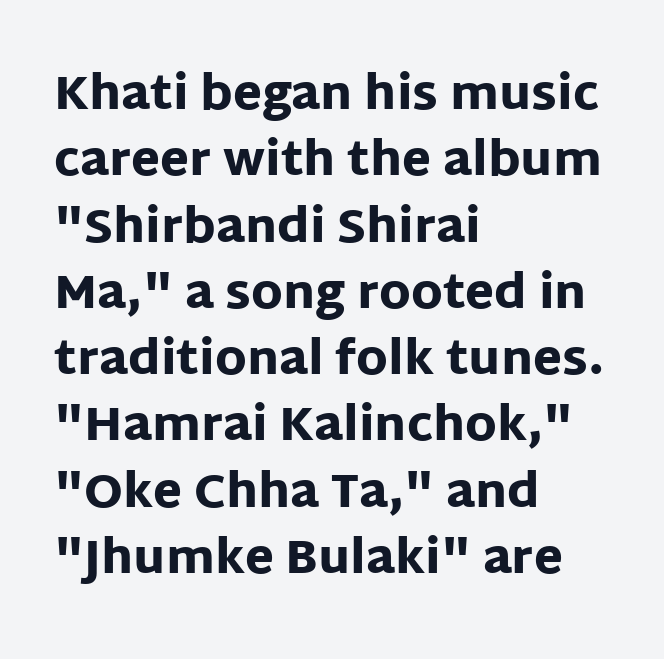
{"serif": "no", "italic": "no", "bold": "yes", "weight": "heavy", "width": "normal", "stroke_contrast": "low", "x_height": "large", "monospaced": "no", "underline": "no", "align": "left", "line_spacing": "normal", "line_spacing_ratio": 1.41, "letter_spacing": "normal", "letter_spacing_em": 0.0, "glyph_px": 47}
